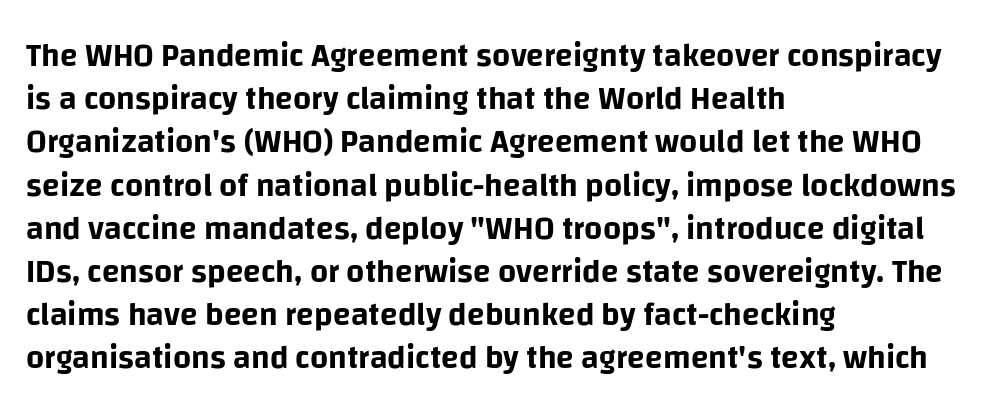
{"serif": "no", "italic": "no", "width": "normal", "stroke_contrast": "low", "x_height": "large", "monospaced": "no", "underline": "no", "align": "left", "line_spacing": "normal", "line_spacing_ratio": 1.35, "letter_spacing": "normal", "letter_spacing_em": 0.0, "glyph_px": 32}
